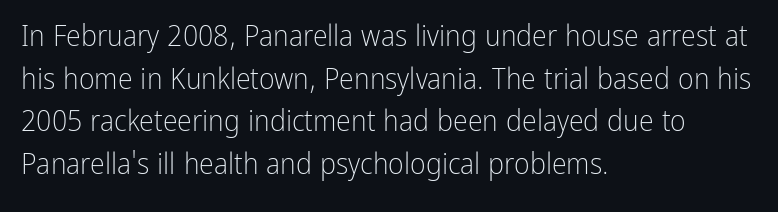
{"serif": "no", "italic": "no", "bold": "no", "weight": "light", "width": "condensed", "stroke_contrast": "low", "x_height": "medium", "monospaced": "no", "underline": "no", "align": "left", "line_spacing": "normal", "line_spacing_ratio": 1.42, "letter_spacing": "normal", "letter_spacing_em": 0.0, "glyph_px": 30}
